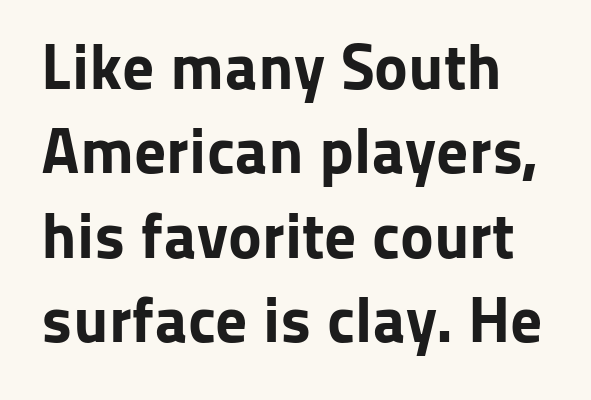
{"serif": "no", "italic": "no", "bold": "yes", "weight": "bold", "width": "normal", "stroke_contrast": "low", "x_height": "medium", "monospaced": "no", "underline": "no", "line_spacing": "normal", "line_spacing_ratio": 1.32, "letter_spacing": "normal", "letter_spacing_em": 0.0, "glyph_px": 64}
